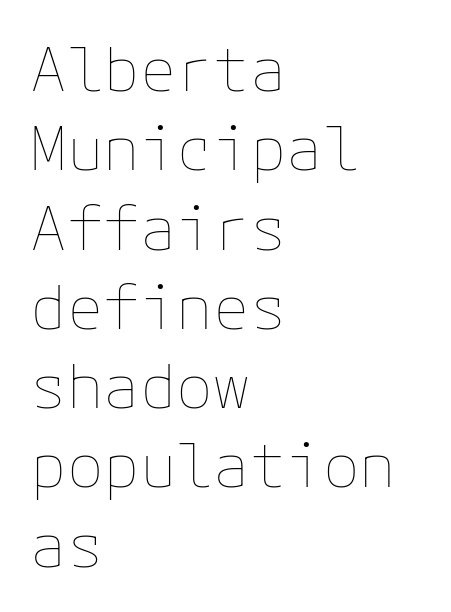
The image shows 61 px thin type, upright; set left-aligned, normal line spacing (1.3x), normal letter spacing, not underlined; low stroke contrast and a medium x-height.
